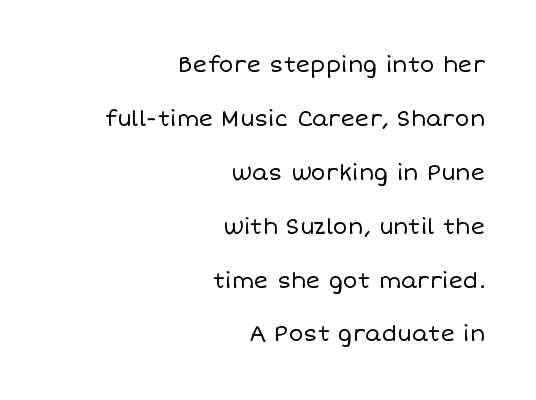
The paragraph shown leans on its right margin. Stems here are at most as thick as an everyday book face. Does the leading feel generous? Absolutely, it's lavish. The type is set solid horizontally, with unmodified tracking. Descenders are the only things crossing below the line. Is there any slant? The stems are plumb.
